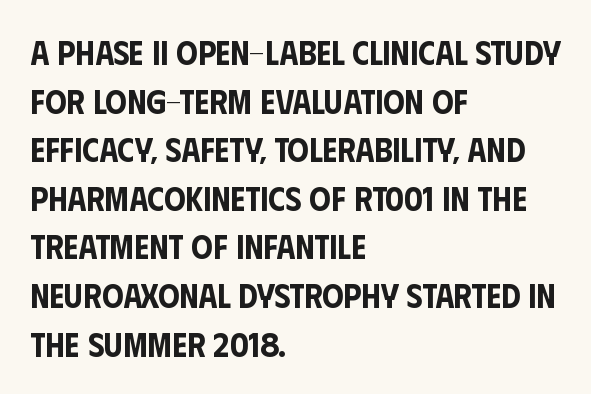
{"serif": "no", "italic": "no", "width": "condensed", "stroke_contrast": "low", "x_height": "large", "monospaced": "no", "underline": "no", "align": "left", "line_spacing": "normal", "line_spacing_ratio": 1.43, "letter_spacing": "normal", "letter_spacing_em": 0.0, "glyph_px": 34}
